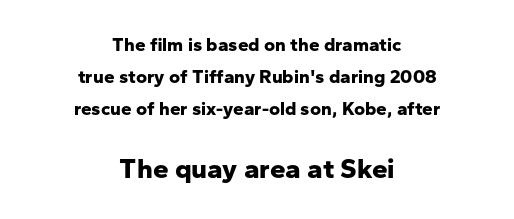
Proportional: the letters do not fall into vertical columns. One-word summary of the alignment: center. The horizontal fit of the characters is conventional and even. What's the leading like? Ordinary, nothing unusual.
